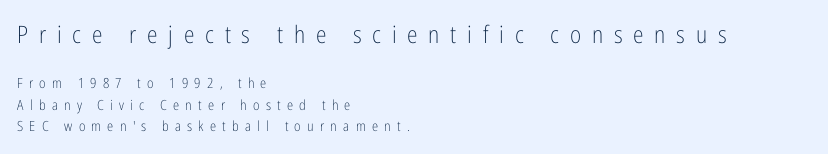
The image shows 24 px text type, upright; set left-aligned, normal line spacing (1.54x), unusually wide letter spacing (+0.45 em), not underlined; the first (top) block is 1.71x larger.
